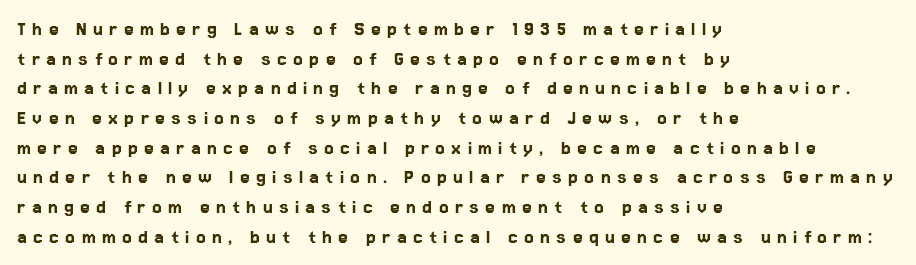
The image shows 22 px text type, upright; set left-aligned, normal line spacing (1.35x), unusually wide letter spacing (+0.29 em), not underlined.
